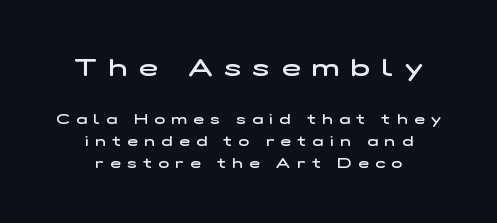
{"bold": "semi", "underline": "no", "align": "center", "line_spacing": "normal", "line_spacing_ratio": 1.56, "letter_spacing": "wide", "letter_spacing_em": 0.48, "larger_block": "first", "size_ratio": 1.79, "glyph_px": 25}
